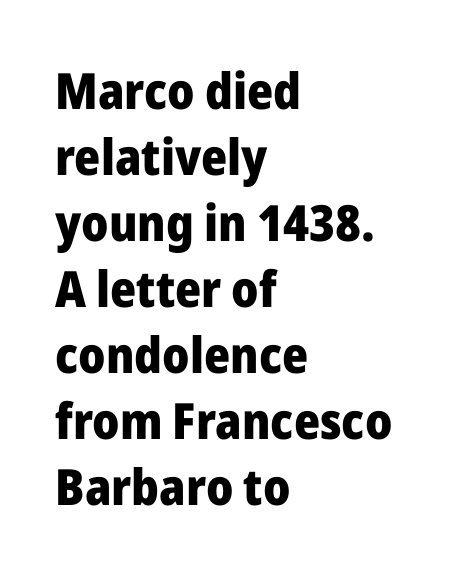
The text was rendered using a sans face with plain stroke endings. The face used here is proportionally spaced, like ordinary book or web type. Heft: maximum for text — a bold. It's the straight-up-and-down kind of type. The glyphs are unaccompanied by any horizontal stroke below them.
